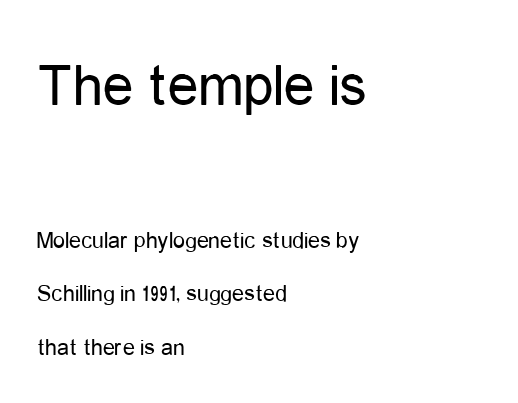
The image shows 61 px regular-weight, condensed sans-serif type, upright; set left-aligned, loose line spacing (2.22x), normal letter spacing, not underlined; the first (top) block is 2.54x larger; low stroke contrast and a medium x-height.
